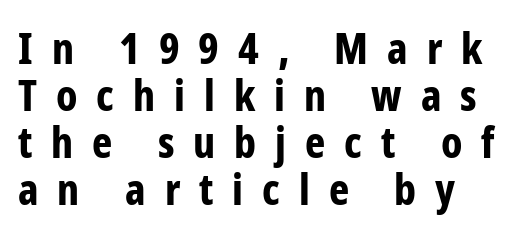
{"serif": "no", "italic": "no", "bold": "yes", "weight": "bold", "width": "condensed", "stroke_contrast": "low", "x_height": "medium", "monospaced": "no", "underline": "no", "line_spacing": "tight", "line_spacing_ratio": 1.09, "letter_spacing": "wide", "letter_spacing_em": 0.44, "glyph_px": 43}
